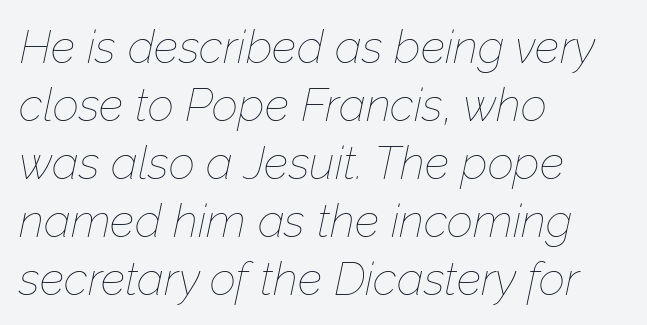
{"italic": "yes", "lean": "right", "slant_degrees": 12, "bold": "no", "weight": "thin", "width": "normal", "stroke_contrast": "low", "x_height": "medium", "monospaced": "no", "underline": "no", "align": "left", "line_spacing": "normal", "line_spacing_ratio": 1.26, "letter_spacing": "normal", "letter_spacing_em": 0.0, "glyph_px": 46}
